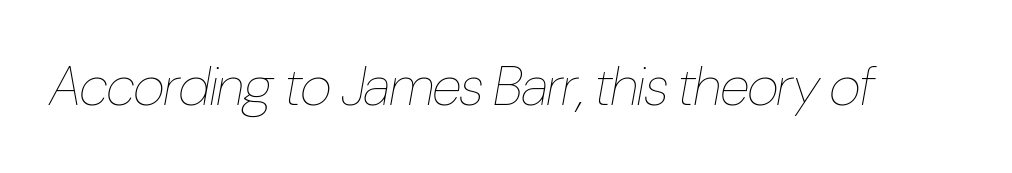
Q: Is the text bold? A: No.
Q: Is the text italic (slanted)? A: Yes, it leans right by about 10 degrees.
Q: Is the text underlined? A: No.
Q: Is the spacing between letters normal or unusually wide? A: Normal.
Q: Width (condensed, normal, or wide)? A: Condensed.
Q: Stroke contrast? A: Low.
Q: x-height? A: Medium.
Q: Monospaced? A: No.
